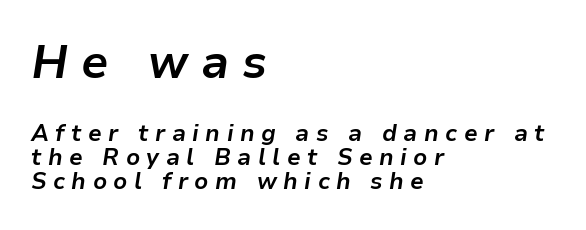
{"italic": "yes", "lean": "right", "slant_degrees": 9, "bold": "yes", "weight": "bold", "width": "normal", "stroke_contrast": "low", "x_height": "medium", "monospaced": "no", "underline": "no", "align": "left", "line_spacing": "tight", "line_spacing_ratio": 1.06, "letter_spacing": "wide", "letter_spacing_em": 0.28, "larger_block": "first", "size_ratio": 2.0, "glyph_px": 46}
